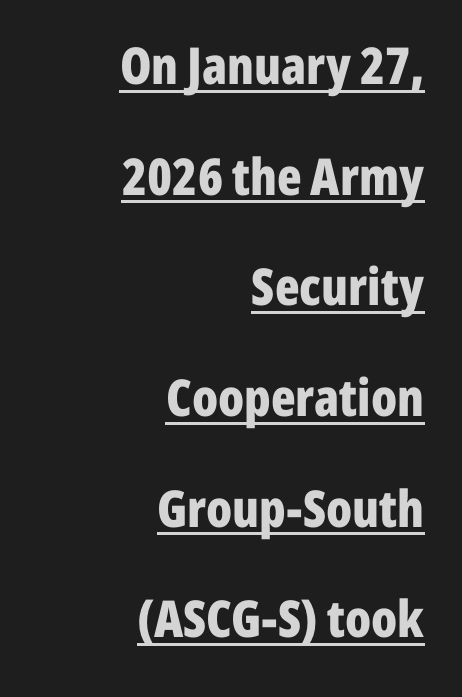
Q: Is the text bold? A: Yes.
Q: Is the text italic (slanted)? A: No, it is upright.
Q: Is the typeface a serif or a sans-serif typeface? A: Sans-serif.
Q: Is the text underlined? A: Yes.
Q: How is the paragraph aligned? A: Right-aligned.
Q: Is the spacing between letters normal or unusually wide? A: Normal.
Q: Is the spacing between lines tight, normal or loose? A: Loose.
Q: Width (condensed, normal, or wide)? A: Condensed.
Q: Stroke contrast? A: Low.
Q: x-height? A: Medium.
Q: Monospaced? A: No.
